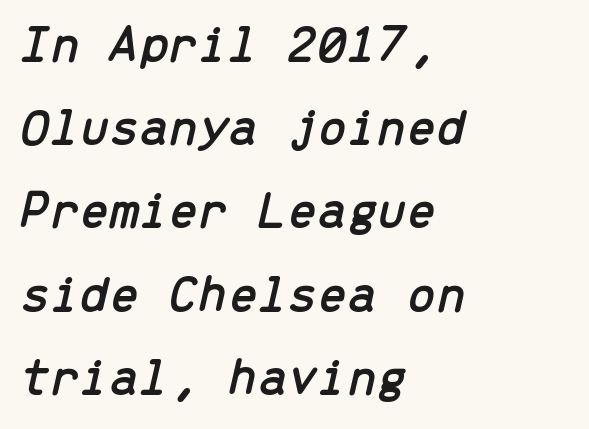
The image shows 53 px text type, italic (leaning right), monospaced; set left-aligned, normal line spacing (1.57x), normal letter spacing, not underlined; low stroke contrast and a medium x-height.
